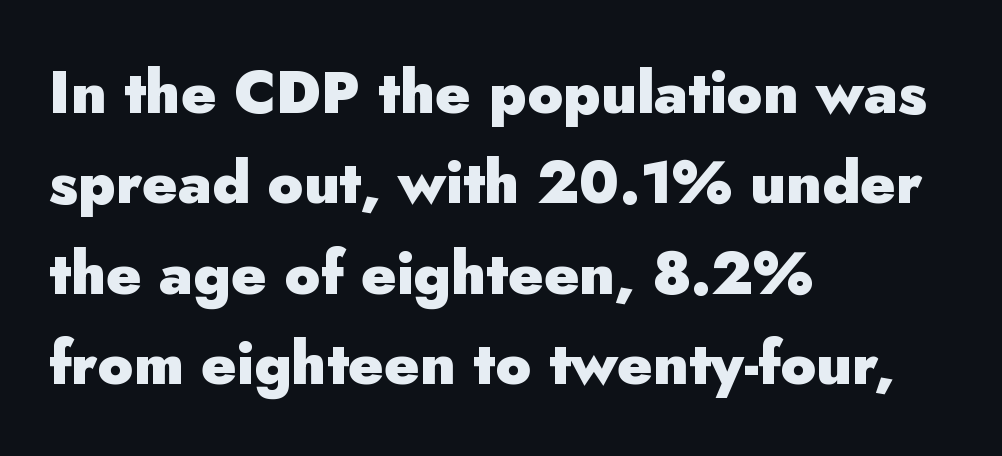
The image shows 59 px heavy sans-serif type, upright; set left-aligned, normal line spacing (1.53x), normal letter spacing, not underlined; low stroke contrast and a small x-height.
